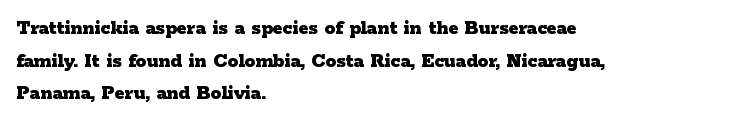
{"italic": "no", "bold": "yes", "underline": "no", "align": "left", "line_spacing": "normal", "line_spacing_ratio": 1.55, "letter_spacing": "normal", "letter_spacing_em": 0.0, "glyph_px": 21}
